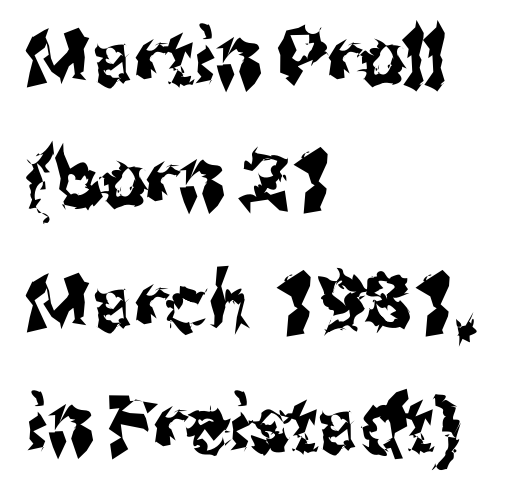
Q: Is the text italic (slanted)? A: No, it is upright.
Q: Is the typeface a serif or a sans-serif typeface? A: Sans-serif.
Q: Is the text underlined? A: No.
Q: How is the paragraph aligned? A: Left-aligned.
Q: Is the spacing between letters normal or unusually wide? A: Normal.
Q: Is the spacing between lines tight, normal or loose? A: Normal.
Q: Width (condensed, normal, or wide)? A: Condensed.
Q: Stroke contrast? A: Medium.
Q: x-height? A: Medium.
Q: Monospaced? A: No.
